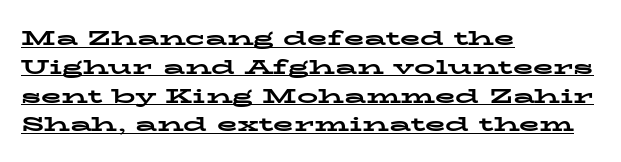
Does the leading feel generous? No, just average. The face used here has the dense, thick strokes of a bold. The rendering keeps characters at their native spacing. Characters remain perfectly vertical along every line. The passage is arranged the way most books set body copy — flush left.
